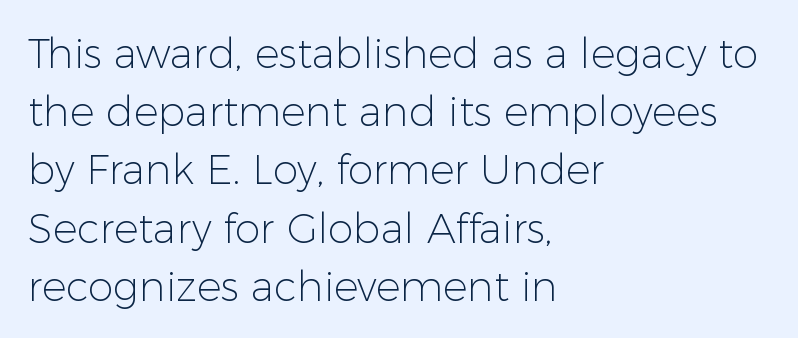
The image shows 41 px light sans-serif type, upright; set left-aligned, normal line spacing (1.42x), normal letter spacing, not underlined; low stroke contrast and a medium x-height.
